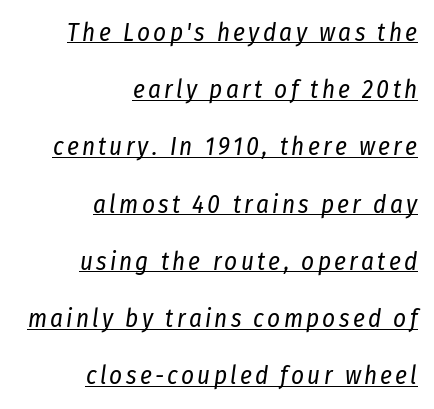
Line ends are locked; line starts wander. Horizontal bands of white between lines are thick stripes. Emphasis is given by a line drawn under the lettering. This is oblique type, the kind used for emphasis or titles. The weight tops out at a normal text grade.
